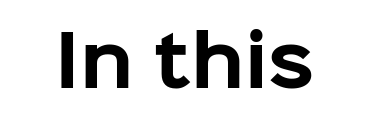
The image shows 68 px bold sans-serif type, upright; set normal letter spacing, not underlined; low stroke contrast and a medium x-height.
